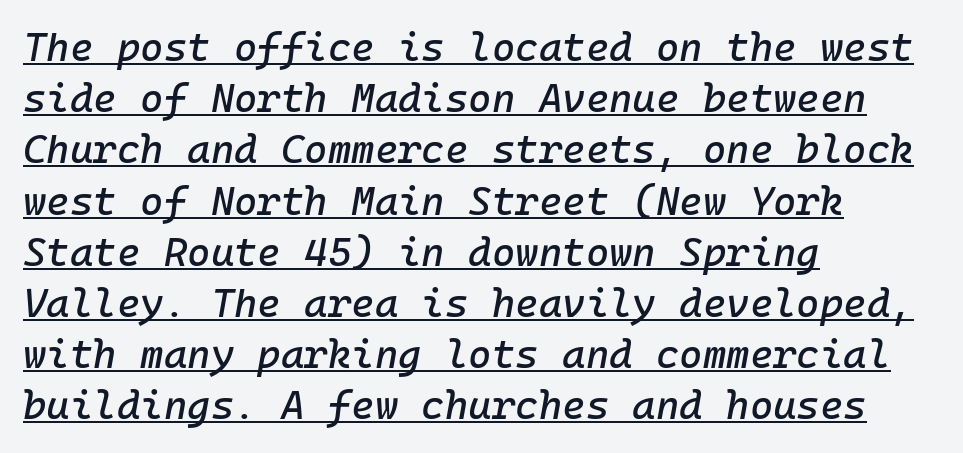
Evenly set lines give the paragraph a standard silhouette. The face used here appears with an underline applied. Compared with typical body copy, the letter spacing here is the same. The text block is weighted toward the left margin, trailing off unevenly rightward. An italicized treatment has been applied to the whole sample.
